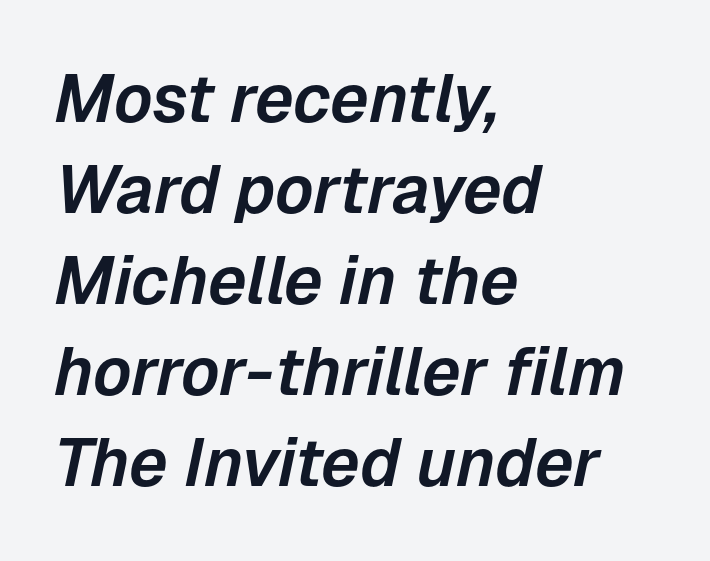
The letterforms sit shoulder to shoulder at normal distance. Regarding leading, the lines here are spaced in the standard way. This rendering features lettering with no underline. Line starts are locked; line ends wander. Do the characters align in a grid? No, the font is proportional. Tall strokes in this sample are angled rather than plumb.
